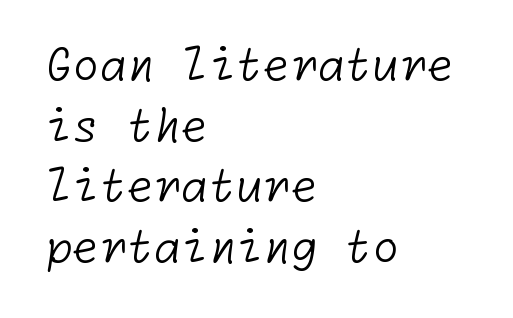
This sample uses plain, unmodified letter spacing. Every row of glyphs begins at an identical x-position on the left. How would I describe the line gaps? Plain and ordinary. Examine the stroke ends and you'll find no serifs. A light-to-regular cut is what we see here. Descenders are the only things crossing below the line.
